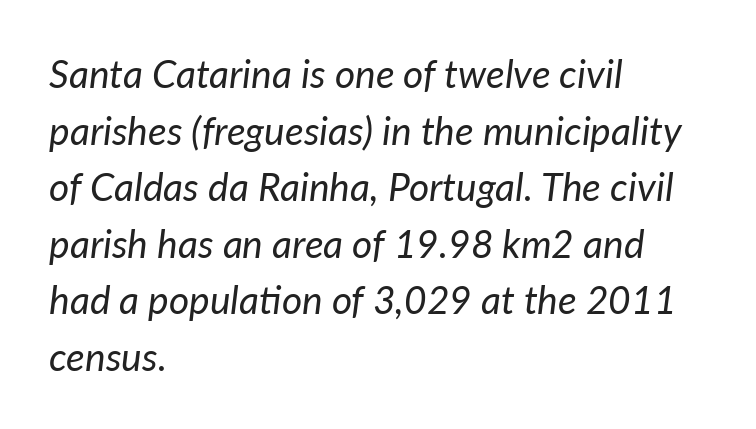
The image shows 39 px regular-weight type, italic (leaning right); set left-aligned, normal line spacing (1.45x), normal letter spacing, not underlined; low stroke contrast and a medium x-height.
